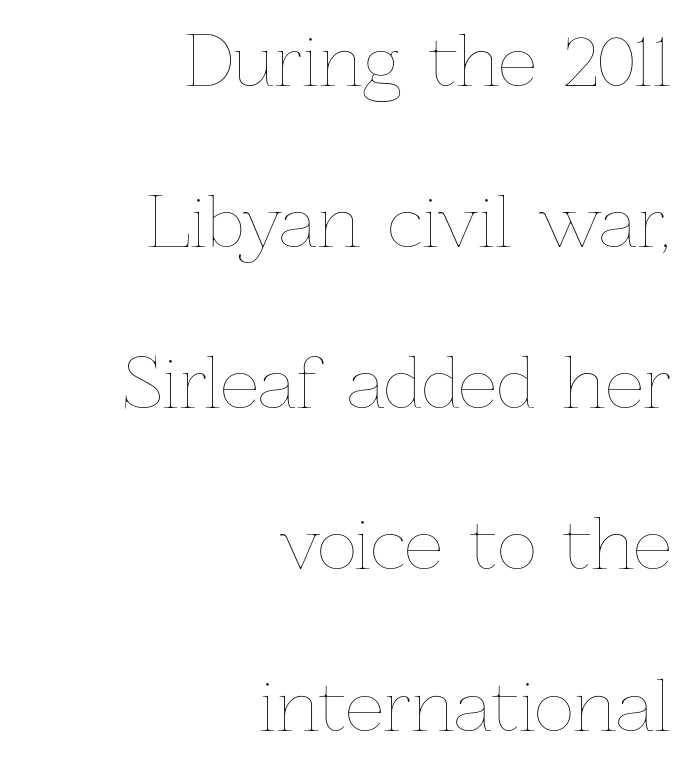
Leftover space on each line is placed entirely before the opening word. Just letters on the line, the space beneath them empty. On a weight scale, this lands at 450 or below. Standard letterfit; no display-style spreading of the glyphs. A typesetter would call this leading open, well beyond the default.
